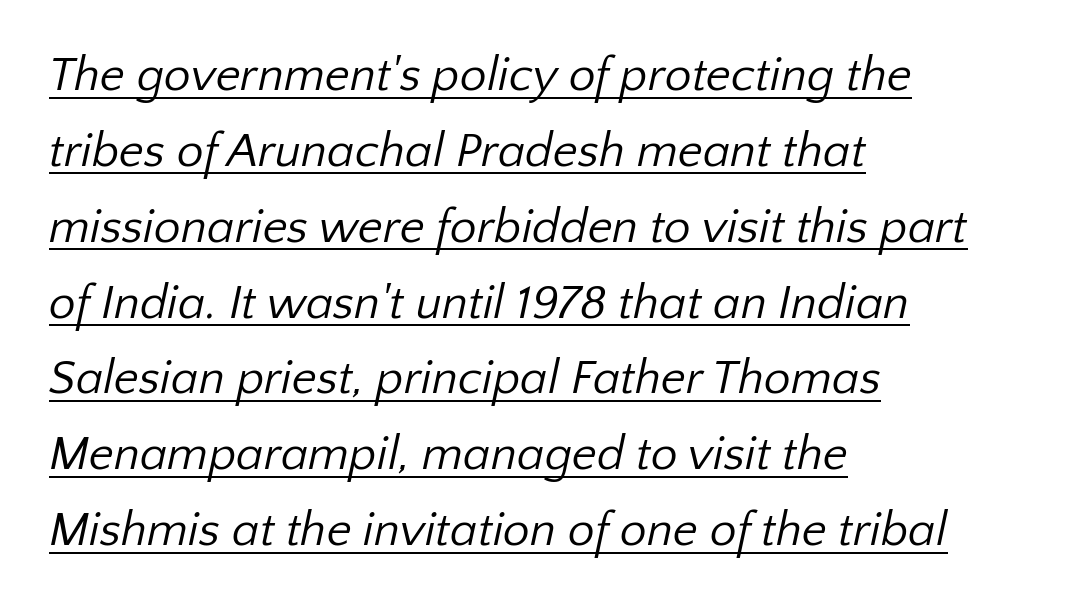
The image shows 48 px regular-weight sans-serif type; set left-aligned, normal line spacing (1.58x), normal letter spacing, underlined; low stroke contrast and a medium x-height.
